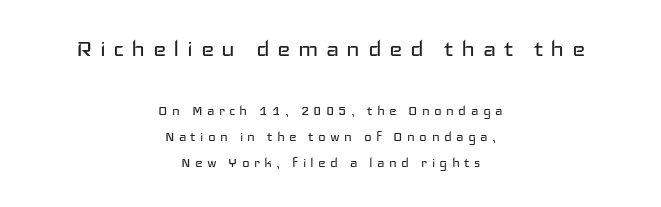
{"serif": "no", "italic": "no", "bold": "no", "weight": "regular", "width": "wide", "stroke_contrast": "low", "x_height": "medium", "monospaced": "no", "underline": "no", "align": "center", "line_spacing": "normal", "line_spacing_ratio": 1.63, "letter_spacing": "wide", "letter_spacing_em": 0.27, "larger_block": "first", "size_ratio": 1.75, "glyph_px": 28}
